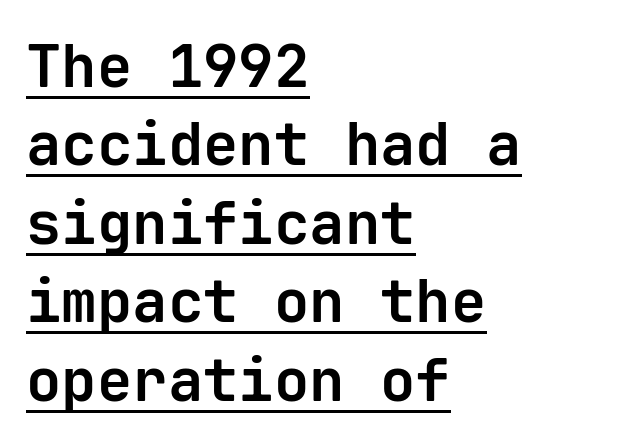
{"serif": "no", "italic": "no", "bold": "yes", "weight": "bold", "width": "normal", "stroke_contrast": "low", "x_height": "medium", "monospaced": "yes", "underline": "yes", "align": "left", "line_spacing": "normal", "line_spacing_ratio": 1.33, "letter_spacing": "normal", "letter_spacing_em": 0.0, "glyph_px": 59}
